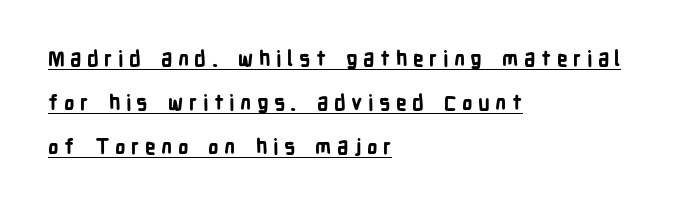
The image shows 21 px bold type, upright; set left-aligned, loose line spacing (2.09x), unusually wide letter spacing (+0.26 em), underlined.
